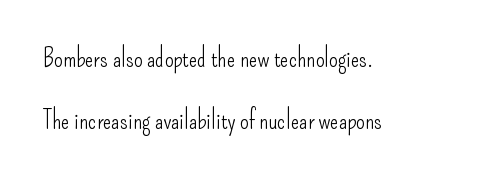
Q: Is the text bold? A: No.
Q: Is the text italic (slanted)? A: No, it is upright.
Q: Is the text underlined? A: No.
Q: How is the paragraph aligned? A: Left-aligned.
Q: Is the spacing between letters normal or unusually wide? A: Normal.
Q: Is the spacing between lines tight, normal or loose? A: Loose.
